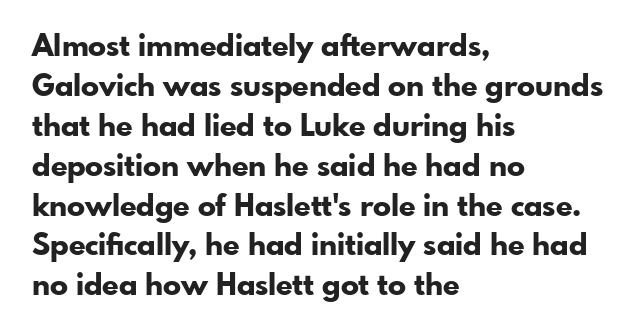
The image shows 30 px bold sans-serif type, upright; set left-aligned, normal line spacing (1.33x), normal letter spacing, not underlined; low stroke contrast and a small x-height.
